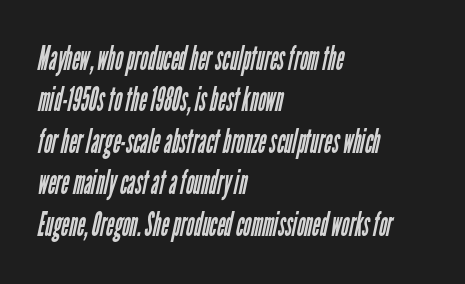
The image shows 34 px regular-weight, condensed sans-serif type; set left-aligned, line spacing 1.22x, normal letter spacing, not underlined; low stroke contrast and a medium x-height.
